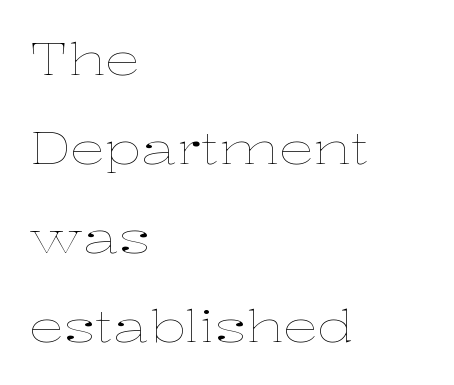
Varying glyph widths throughout — classic text-font behaviour. The lettering stays uniformly vertical, giving the passage a roman look. The typeface has the unassuming heft of standard copy or less. The type is set solid horizontally, with unmodified tracking.
